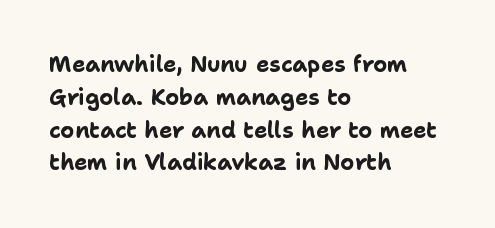
{"italic": "no", "bold": "yes", "underline": "no", "align": "left", "line_spacing": "normal", "line_spacing_ratio": 1.49, "letter_spacing": "normal", "letter_spacing_em": 0.0, "glyph_px": 22}
